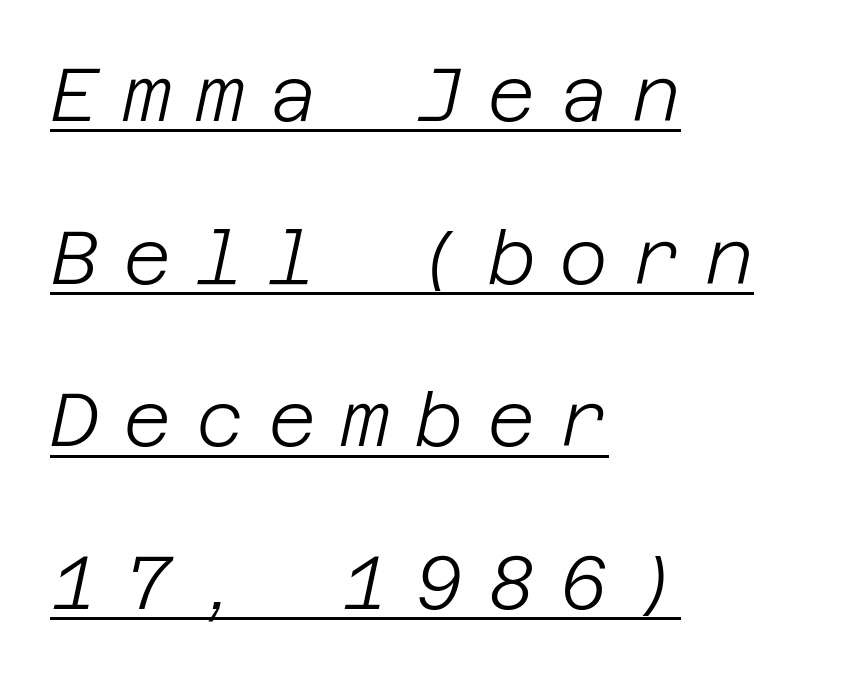
Tracking value appears strongly positive — letters spread wide. Summary of weight: not heavy and not bold. Students, observe: this is what heavily led, spacious text looks like. Short and long lines alike share a common starting point at left. The specimen reads as italic at a glance. The rendering uses the underline text-decoration.
